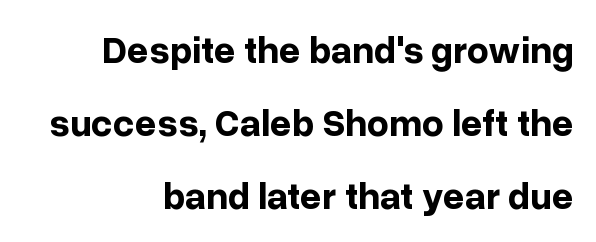
The image shows 38 px bold sans-serif type, upright; set right-aligned, loose line spacing (1.92x), normal letter spacing, not underlined; low stroke contrast and a medium x-height.
